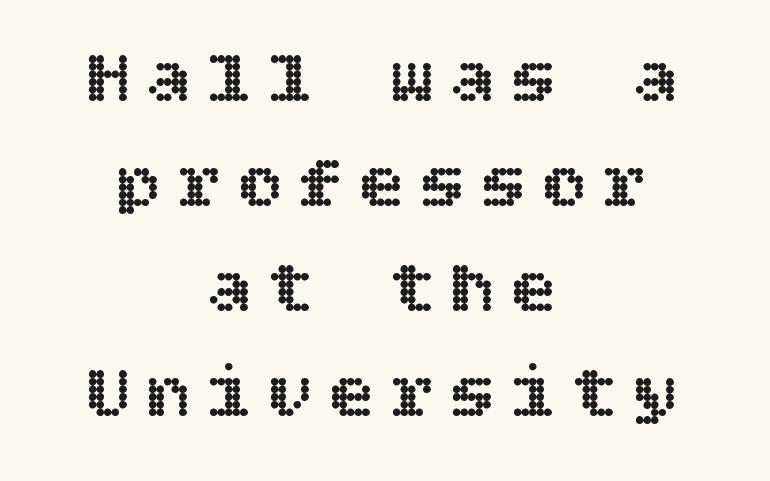
Q: Is the text italic (slanted)? A: No, it is upright.
Q: Is the text underlined? A: No.
Q: How is the paragraph aligned? A: Centered.
Q: Is the spacing between letters normal or unusually wide? A: Unusually wide.
Q: Is the spacing between lines tight, normal or loose? A: Normal.
Q: Width (condensed, normal, or wide)? A: Normal.
Q: x-height? A: Large.
